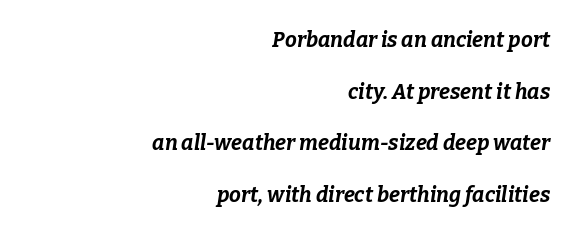
{"italic": "yes", "lean": "right", "slant_degrees": 9, "bold": "yes", "underline": "no", "align": "right", "line_spacing": "loose", "line_spacing_ratio": 2.46, "letter_spacing": "normal", "letter_spacing_em": 0.0, "glyph_px": 21}
